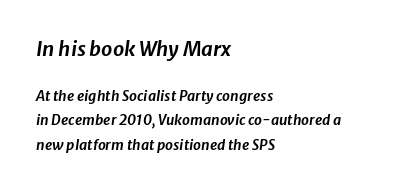
The image shows 20 px text type, italic (leaning right); set left-aligned, line spacing 1.74x, normal letter spacing, not underlined; the first (top) block is 1.43x larger.
